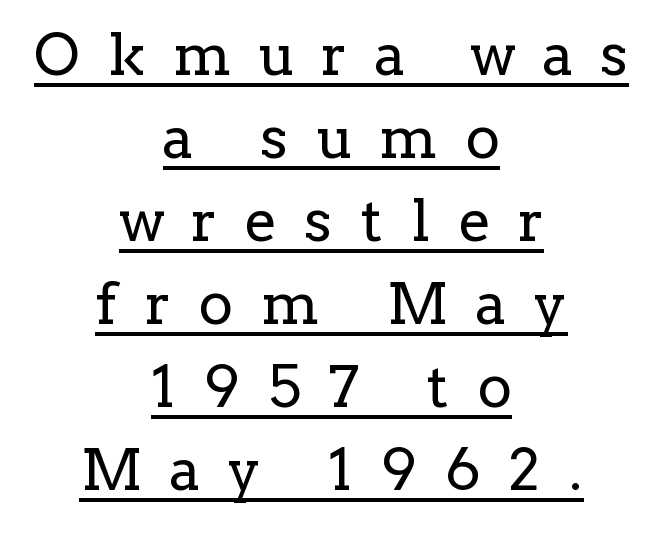
Horizontally, the lines are justified to the midpoint only. Small tapered or slab feet sit at the stroke ends, so this counts as serif. Beneath each row of characters lies a ruled line. You can tell it's not italic because the verticals are truly vertical.
